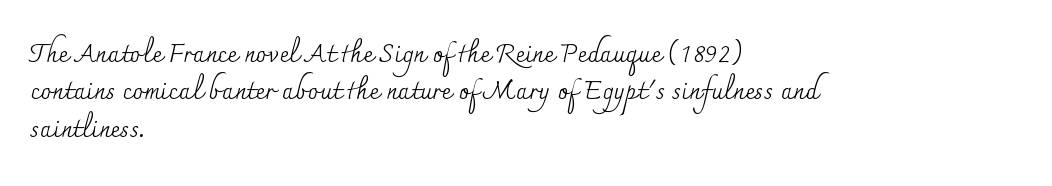
Is the letter spacing exaggerated? No — it looks like the ordinary default. This block has exactly the height ordinary leading produces. Weight: not bold — regular or lighter.
